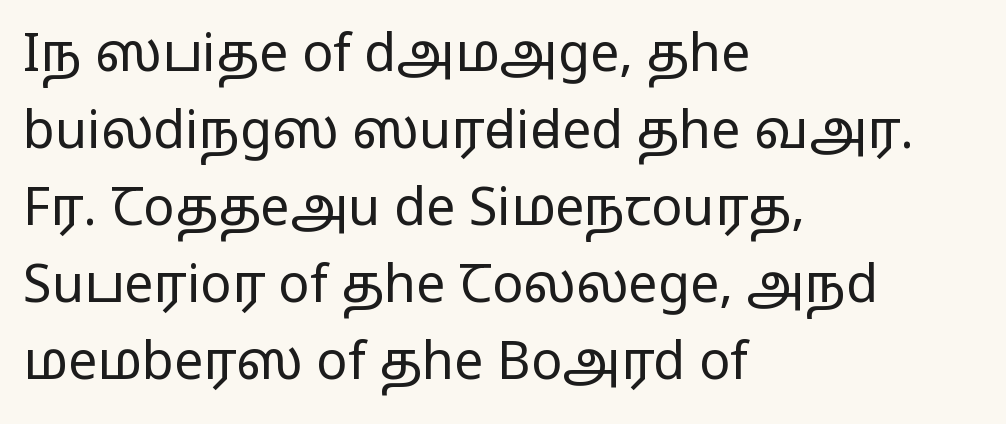
The image shows 52 px regular-weight, wide sans-serif type, upright; set left-aligned, normal line spacing (1.48x), normal letter spacing, not underlined; low stroke contrast and a medium x-height.
